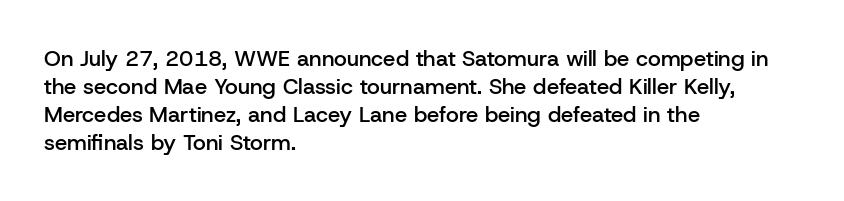
{"italic": "no", "bold": "semi", "underline": "no", "align": "left", "line_spacing": "normal", "line_spacing_ratio": 1.27, "letter_spacing": "normal", "letter_spacing_em": 0.0, "glyph_px": 22}
